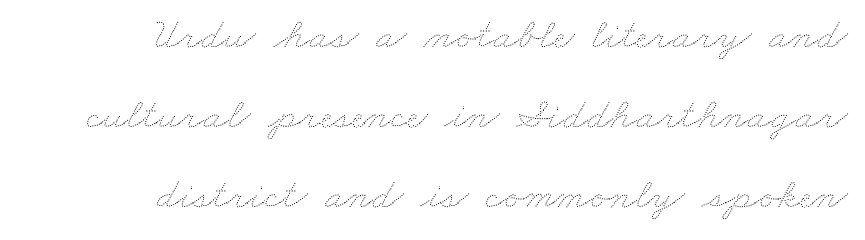
{"bold": "no", "weight": "thin", "width": "wide", "stroke_contrast": "medium", "x_height": "small", "monospaced": "no", "underline": "no", "align": "right", "line_spacing_ratio": 1.82, "letter_spacing": "normal", "letter_spacing_em": 0.0, "glyph_px": 44}
